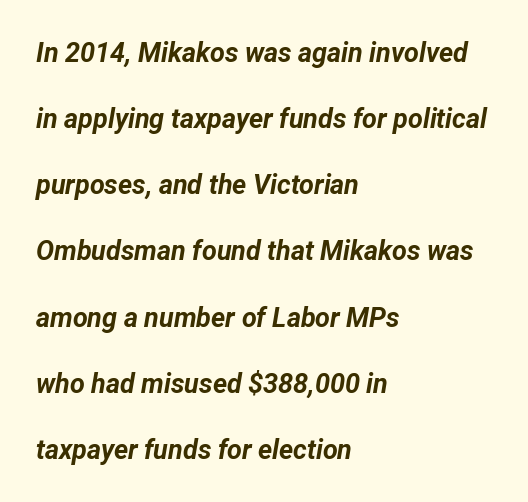
The image shows 27 px bold type, italic (leaning right); set left-aligned, loose line spacing (2.45x), normal letter spacing, not underlined.
